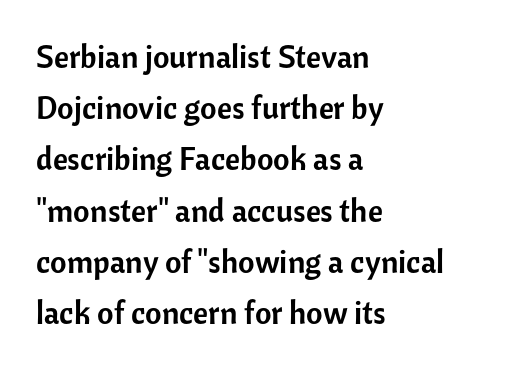
The image shows 32 px sans-serif type, upright; set left-aligned, normal line spacing (1.6x), normal letter spacing, not underlined; low stroke contrast and a medium x-height.
